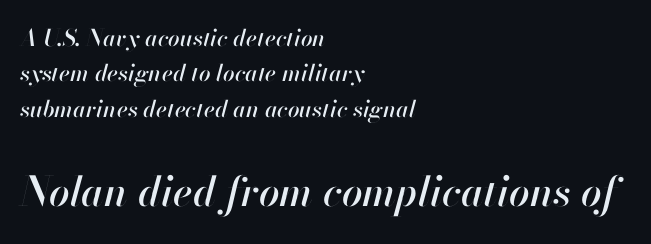
{"italic": "yes", "lean": "right", "slant_degrees": 13, "width": "normal", "stroke_contrast": "high", "x_height": "small", "monospaced": "no", "underline": "no", "align": "left", "line_spacing": "normal", "line_spacing_ratio": 1.54, "letter_spacing": "normal", "letter_spacing_em": 0.0, "larger_block": "second", "size_ratio": 1.78, "glyph_px": 41}
